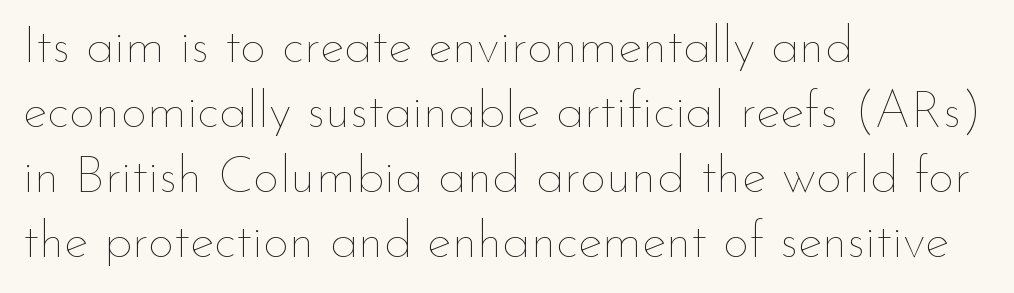
Think of a printed novel: that variable character pitch is what you see here. These lines sit exactly where default settings would place them. Only glyphs here, with clear space below each row. The passage is arranged the way most books set body copy — flush left. In terms of posture, this sample is upright. The typesetting does not lean heavy: it is not bold.
